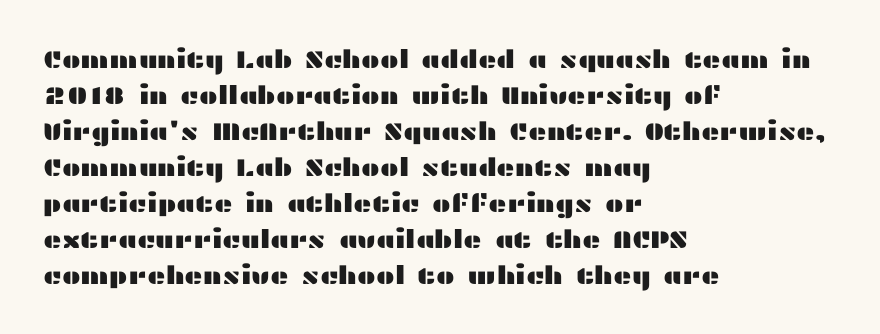
{"italic": "no", "underline": "no", "align": "left", "line_spacing": "normal", "line_spacing_ratio": 1.44, "letter_spacing": "normal", "letter_spacing_em": 0.0, "glyph_px": 25}
